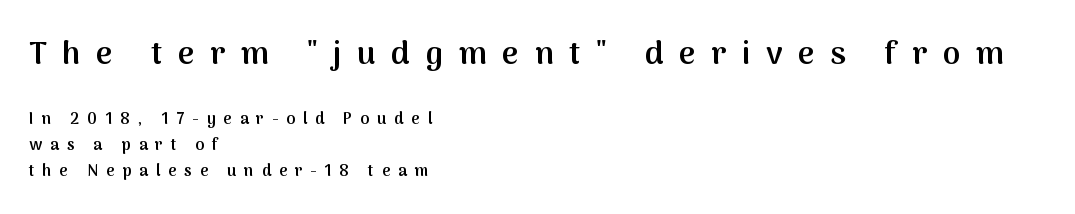
{"serif": "no", "italic": "no", "bold": "semi", "weight": "semibold", "width": "normal", "stroke_contrast": "medium", "x_height": "medium", "monospaced": "no", "underline": "no", "align": "left", "line_spacing": "normal", "line_spacing_ratio": 1.61, "letter_spacing": "wide", "letter_spacing_em": 0.49, "larger_block": "first", "size_ratio": 2.0, "glyph_px": 32}
